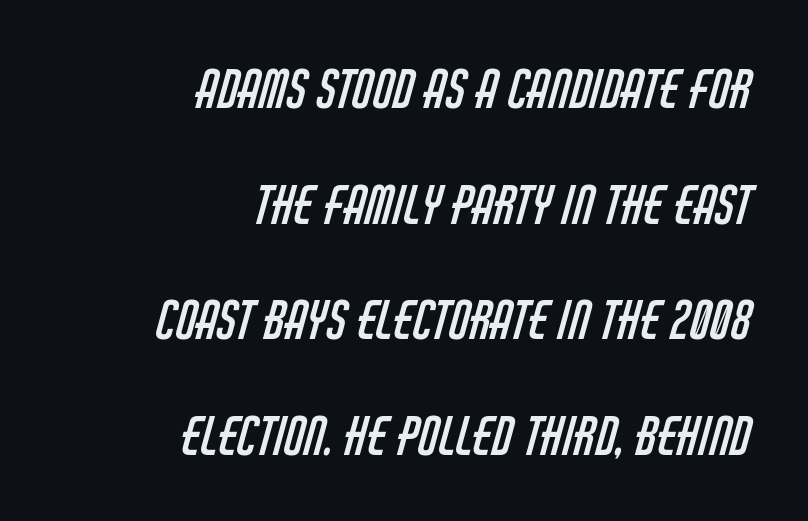
Q: Is the text bold? A: No.
Q: Is the typeface a serif or a sans-serif typeface? A: Sans-serif.
Q: Is the text underlined? A: No.
Q: How is the paragraph aligned? A: Right-aligned.
Q: Is the spacing between letters normal or unusually wide? A: Normal.
Q: Is the spacing between lines tight, normal or loose? A: Loose.
Q: Width (condensed, normal, or wide)? A: Condensed.
Q: Stroke contrast? A: Low.
Q: x-height? A: Large.
Q: Monospaced? A: No.
